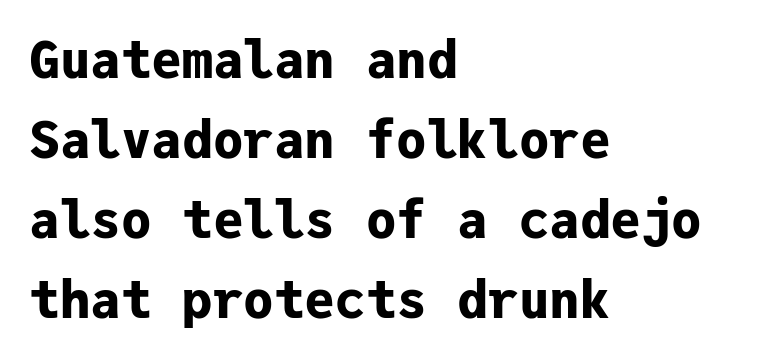
Caption: multi-line text, flush left, ragged right. The type family on display is of the sans-serif kind. How heavy is the stroke? Heavy — this is a bold. The letterforms sit shoulder to shoulder at normal distance.
